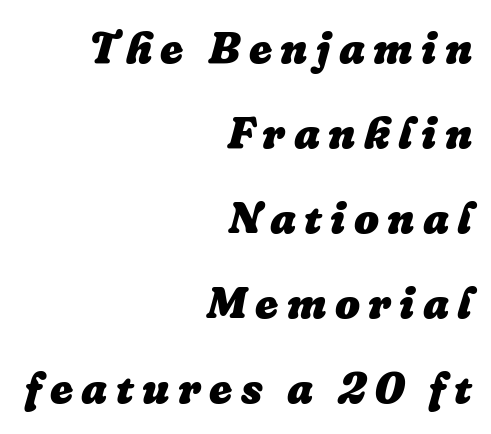
Q: Is the text bold? A: Yes.
Q: Is the text italic (slanted)? A: Yes, it leans right by about 16 degrees.
Q: Is the text underlined? A: No.
Q: How is the paragraph aligned? A: Right-aligned.
Q: Is the spacing between lines tight, normal or loose? A: Loose.
Q: Width (condensed, normal, or wide)? A: Normal.
Q: Stroke contrast? A: Low.
Q: x-height? A: Medium.
Q: Monospaced? A: No.
